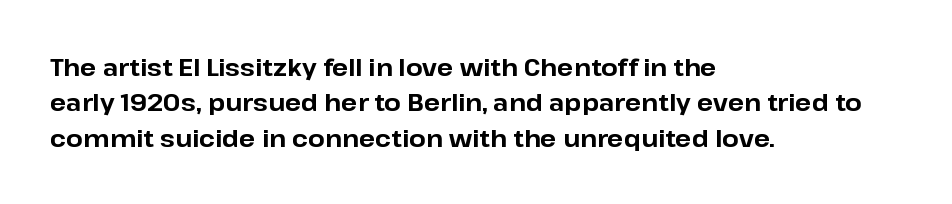
Q: Is the text bold? A: Yes.
Q: Is the text italic (slanted)? A: No, it is upright.
Q: Is the text underlined? A: No.
Q: How is the paragraph aligned? A: Left-aligned.
Q: Is the spacing between letters normal or unusually wide? A: Normal.
Q: Is the spacing between lines tight, normal or loose? A: Normal.
